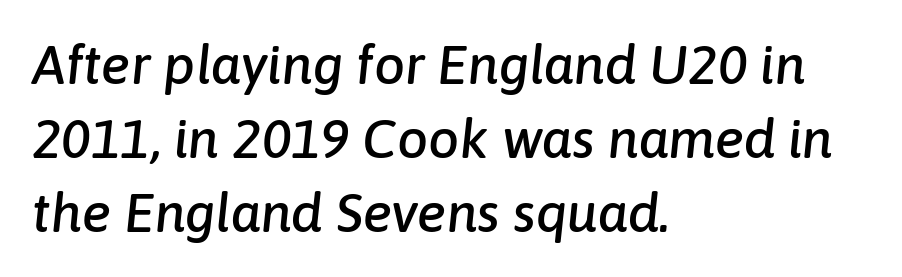
Q: Is the text italic (slanted)? A: Yes, it leans right by about 6 degrees.
Q: Is the text underlined? A: No.
Q: How is the paragraph aligned? A: Left-aligned.
Q: Is the spacing between letters normal or unusually wide? A: Normal.
Q: Is the spacing between lines tight, normal or loose? A: Normal.
Q: Width (condensed, normal, or wide)? A: Normal.
Q: Stroke contrast? A: Low.
Q: x-height? A: Medium.
Q: Monospaced? A: No.
